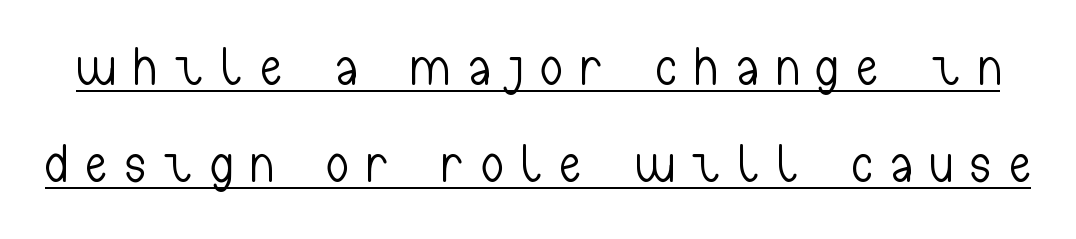
Q: Is the text bold? A: No.
Q: Is the text italic (slanted)? A: No, it is upright.
Q: Is the typeface a serif or a sans-serif typeface? A: Sans-serif.
Q: Is the text underlined? A: Yes.
Q: Is the spacing between letters normal or unusually wide? A: Unusually wide.
Q: Width (condensed, normal, or wide)? A: Condensed.
Q: Stroke contrast? A: Low.
Q: x-height? A: Medium.
Q: Monospaced? A: No.
